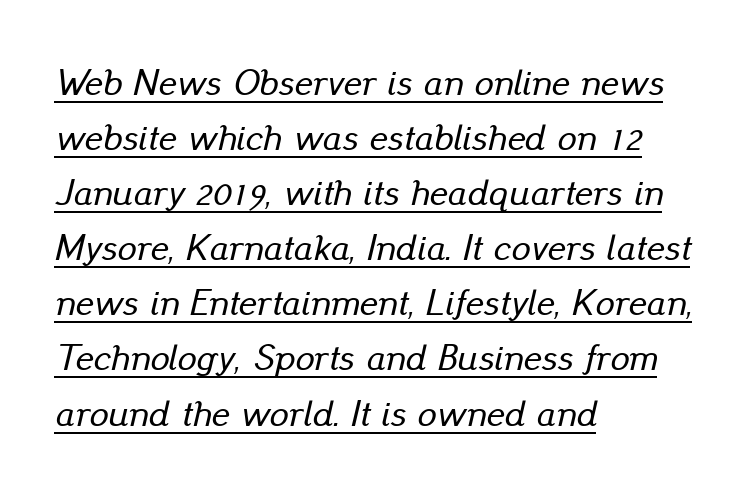
{"italic": "yes", "lean": "right", "slant_degrees": 13, "width": "normal", "stroke_contrast": "low", "x_height": "small", "monospaced": "no", "underline": "yes", "align": "left", "line_spacing": "normal", "line_spacing_ratio": 1.45, "letter_spacing": "normal", "letter_spacing_em": 0.0, "glyph_px": 38}
